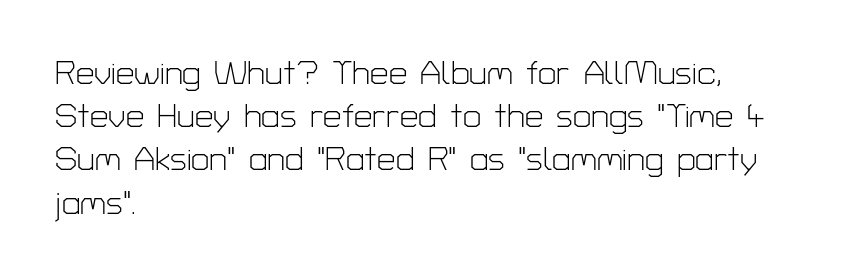
{"serif": "no", "italic": "no", "bold": "no", "weight": "light", "width": "normal", "stroke_contrast": "low", "x_height": "medium", "monospaced": "no", "underline": "no", "align": "left", "line_spacing": "normal", "line_spacing_ratio": 1.31, "letter_spacing": "normal", "letter_spacing_em": 0.0, "glyph_px": 33}
